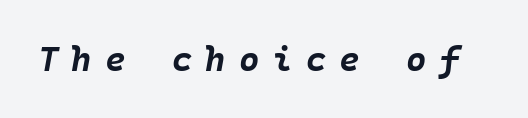
Q: Is the text bold? A: Yes.
Q: Is the text italic (slanted)? A: Yes, it leans right by about 10 degrees.
Q: Is the text underlined? A: No.
Q: Is the spacing between letters normal or unusually wide? A: Unusually wide.
Q: Width (condensed, normal, or wide)? A: Normal.
Q: Stroke contrast? A: Low.
Q: x-height? A: Large.
